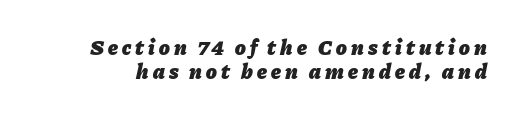
{"italic": "yes", "lean": "right", "slant_degrees": 11, "bold": "yes", "underline": "no", "line_spacing": "tight", "line_spacing_ratio": 1.1, "glyph_px": 22}
